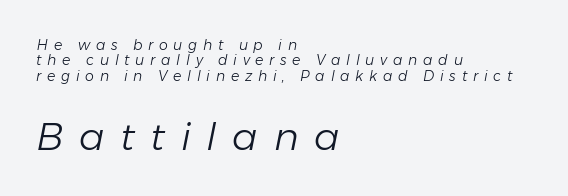
The line texture is sparse and dotted thanks to wide tracking. Varying glyph widths throughout — classic text-font behaviour. The weight tops out at a normal text grade. The lines in this sample share a left origin and differ only in where they stop.
